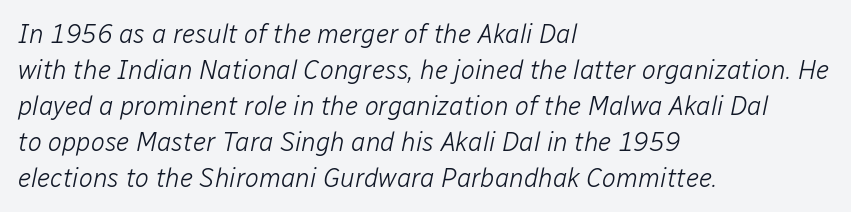
{"italic": "yes", "lean": "right", "slant_degrees": 12, "bold": "no", "underline": "no", "align": "left", "line_spacing": "normal", "line_spacing_ratio": 1.38, "letter_spacing": "normal", "letter_spacing_em": 0.0, "glyph_px": 26}
